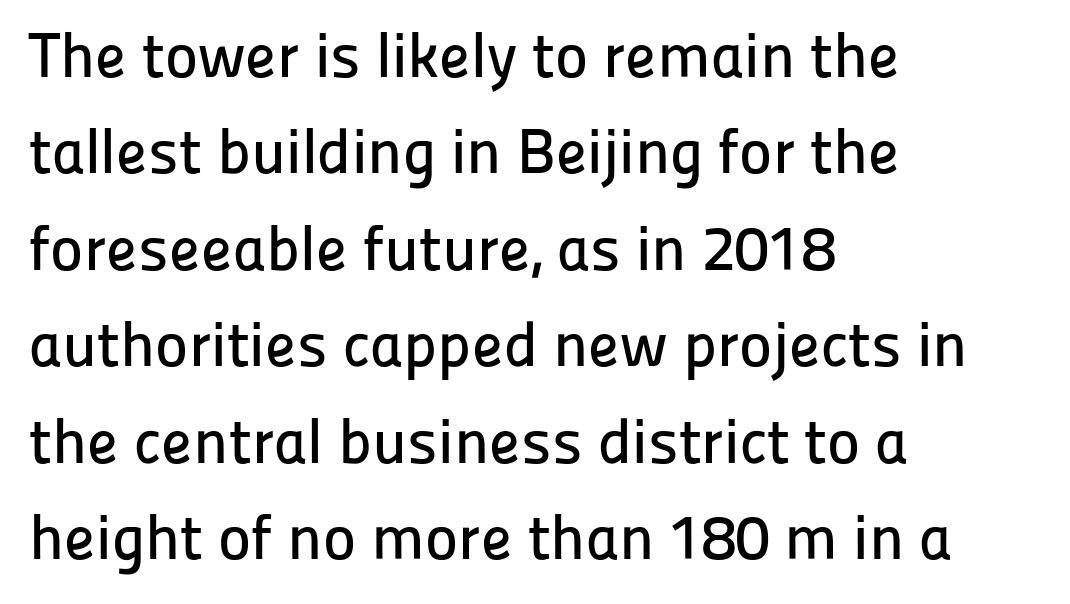
Q: Is the text italic (slanted)? A: No, it is upright.
Q: Is the typeface a serif or a sans-serif typeface? A: Sans-serif.
Q: Is the text underlined? A: No.
Q: How is the paragraph aligned? A: Left-aligned.
Q: Is the spacing between letters normal or unusually wide? A: Normal.
Q: Is the spacing between lines tight, normal or loose? A: Normal.
Q: Width (condensed, normal, or wide)? A: Normal.
Q: Stroke contrast? A: Low.
Q: x-height? A: Medium.
Q: Monospaced? A: No.
